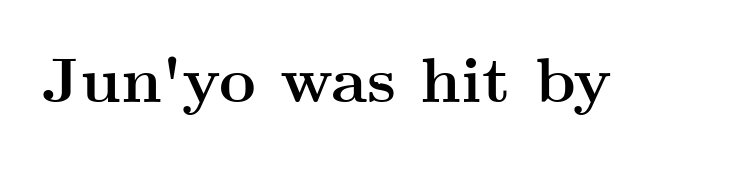
The image shows 64 px semibold, wide serif type, upright; set normal letter spacing, not underlined; medium stroke contrast and a small x-height.
